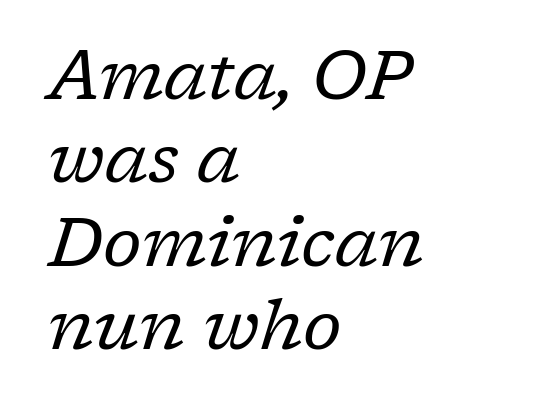
The image shows 69 px regular-weight serif type, italic (leaning right); set left-aligned, line spacing 1.21x, normal letter spacing, not underlined; low stroke contrast and a medium x-height.
